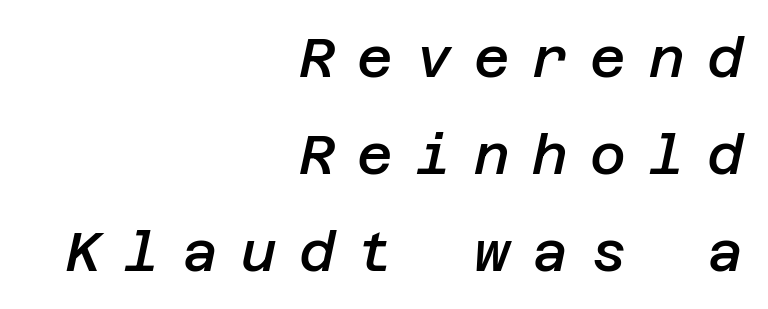
{"italic": "yes", "lean": "right", "slant_degrees": 12, "bold": "semi", "weight": "semibold", "width": "normal", "stroke_contrast": "low", "x_height": "large", "underline": "no", "align": "right", "line_spacing_ratio": 1.76, "letter_spacing": "wide", "letter_spacing_em": 0.41, "glyph_px": 55}
